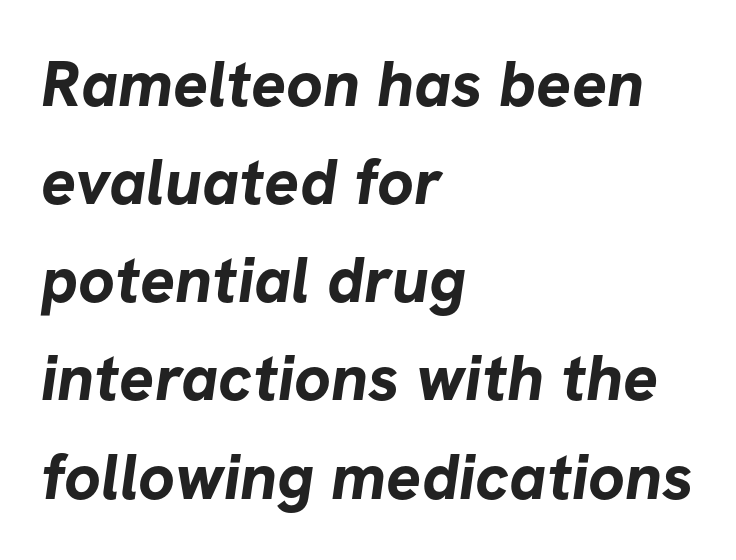
{"serif": "no", "bold": "yes", "weight": "bold", "width": "normal", "stroke_contrast": "low", "x_height": "medium", "monospaced": "no", "underline": "no", "align": "left", "line_spacing": "normal", "line_spacing_ratio": 1.51, "letter_spacing": "normal", "letter_spacing_em": 0.0, "glyph_px": 65}
